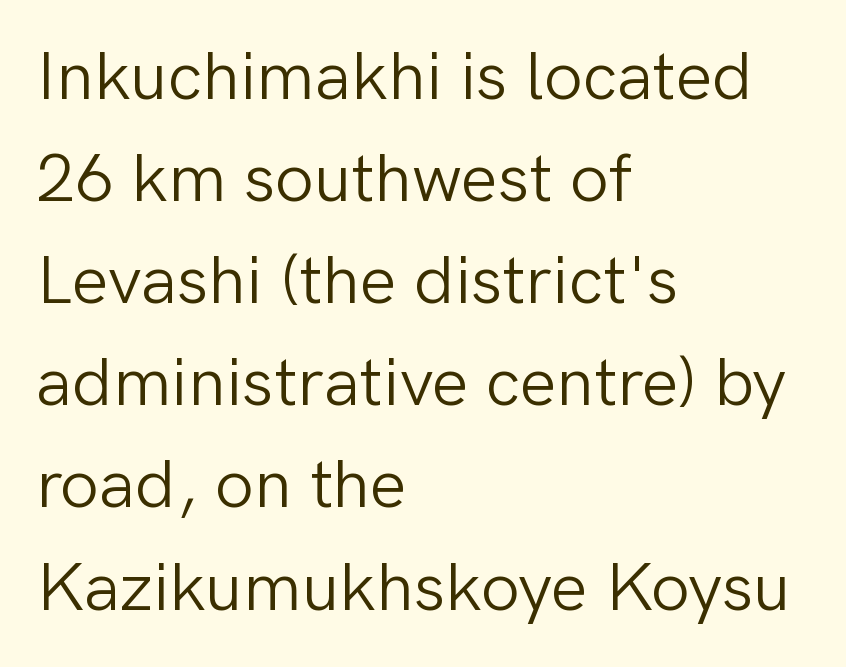
Q: Is the text bold? A: No.
Q: Is the text italic (slanted)? A: No, it is upright.
Q: Is the typeface a serif or a sans-serif typeface? A: Sans-serif.
Q: Is the text underlined? A: No.
Q: How is the paragraph aligned? A: Left-aligned.
Q: Is the spacing between letters normal or unusually wide? A: Normal.
Q: Is the spacing between lines tight, normal or loose? A: Normal.
Q: Width (condensed, normal, or wide)? A: Normal.
Q: Stroke contrast? A: Low.
Q: x-height? A: Medium.
Q: Monospaced? A: No.
